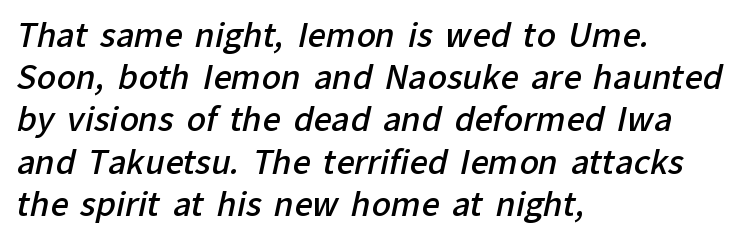
{"serif": "no", "bold": "semi", "weight": "semibold", "width": "normal", "stroke_contrast": "low", "x_height": "medium", "monospaced": "no", "underline": "no", "align": "left", "line_spacing": "normal", "line_spacing_ratio": 1.32, "letter_spacing": "normal", "letter_spacing_em": 0.0, "glyph_px": 32}
